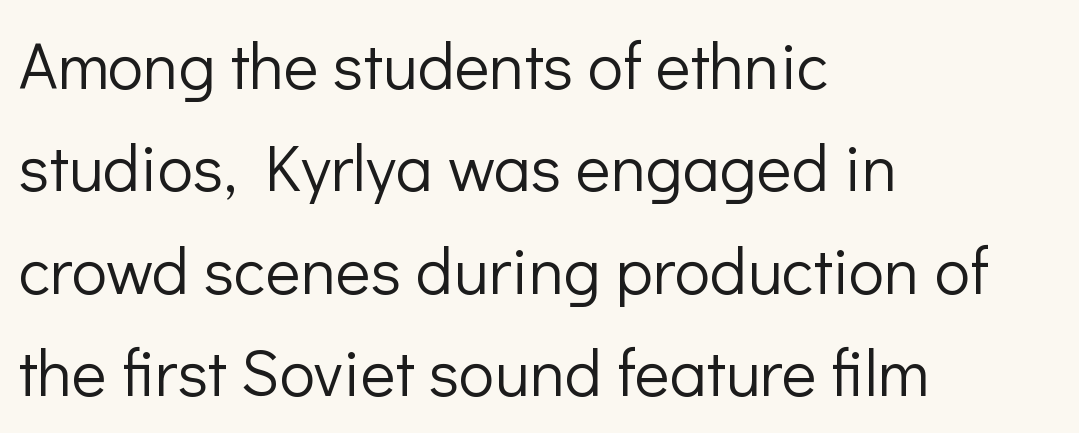
The image shows 66 px light sans-serif type, upright; set left-aligned, normal line spacing (1.55x), normal letter spacing, not underlined; low stroke contrast and a medium x-height.
